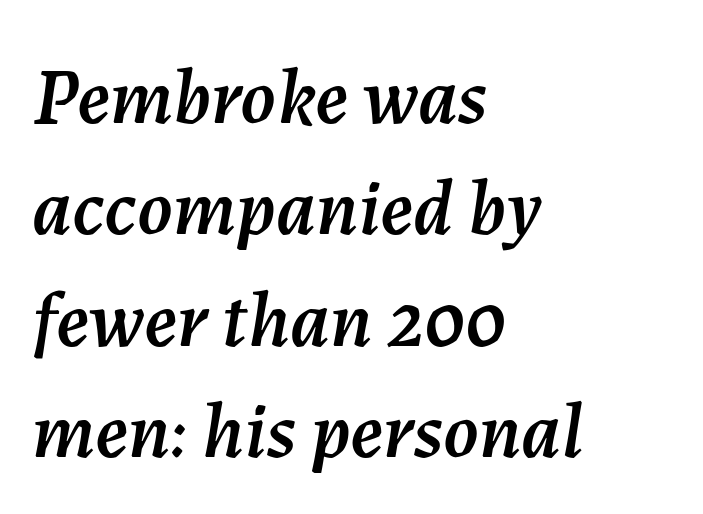
Q: Is the text italic (slanted)? A: Yes, it leans right by about 7 degrees.
Q: Is the text underlined? A: No.
Q: How is the paragraph aligned? A: Left-aligned.
Q: Is the spacing between letters normal or unusually wide? A: Normal.
Q: Is the spacing between lines tight, normal or loose? A: Normal.
Q: Width (condensed, normal, or wide)? A: Normal.
Q: Stroke contrast? A: Medium.
Q: x-height? A: Medium.
Q: Monospaced? A: No.
